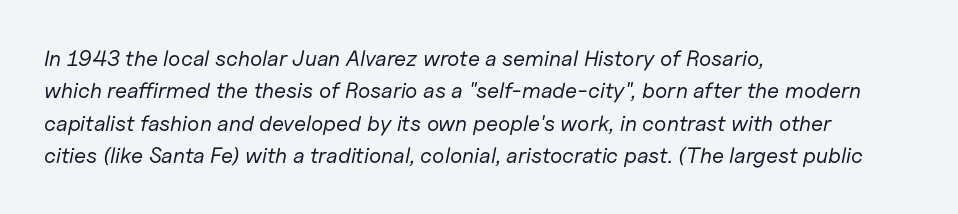
You could call the tracking neutral — neither tight nor loose. The ragged edge is on the right, which tells us the setting is flush left. Is the type heavy? It reads as light-to-regular instead. Normally led — the rows are evenly, conventionally spaced. Compared with ordinary roman type, these characters are visibly tilted.
